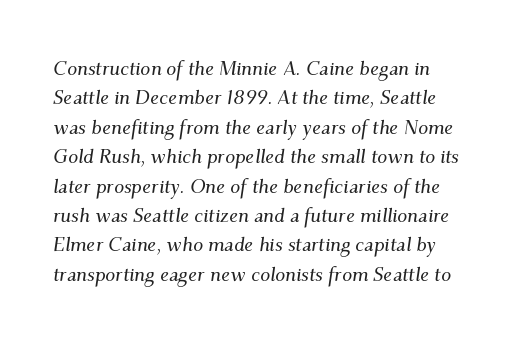
Q: Is the text italic (slanted)? A: Yes, it leans right by about 9 degrees.
Q: Is the text underlined? A: No.
Q: Is the spacing between letters normal or unusually wide? A: Normal.
Q: Is the spacing between lines tight, normal or loose? A: Normal.
